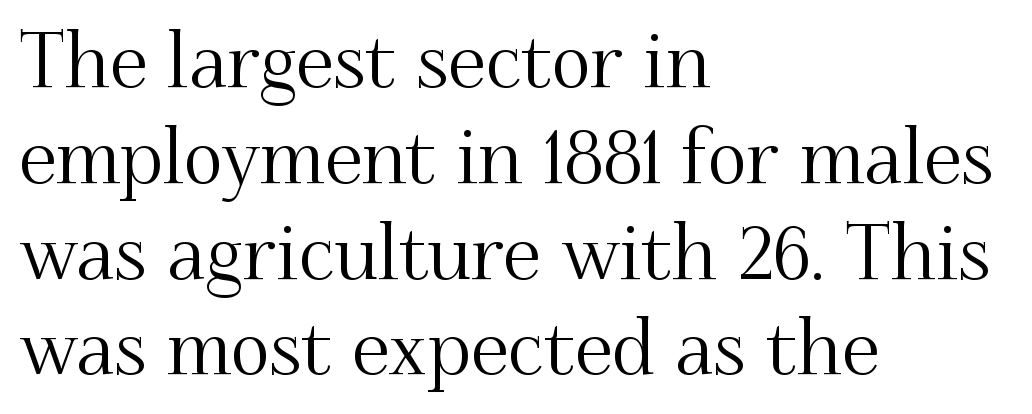
Q: Is the text italic (slanted)? A: No, it is upright.
Q: Is the typeface a serif or a sans-serif typeface? A: Serif.
Q: Is the text underlined? A: No.
Q: How is the paragraph aligned? A: Left-aligned.
Q: Is the spacing between letters normal or unusually wide? A: Normal.
Q: Is the spacing between lines tight, normal or loose? A: Normal.
Q: Width (condensed, normal, or wide)? A: Normal.
Q: Stroke contrast? A: Medium.
Q: x-height? A: Small.
Q: Monospaced? A: No.
